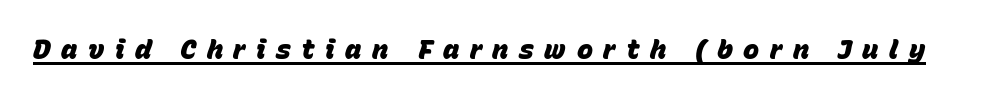
Q: Is the text bold? A: Yes.
Q: Is the text italic (slanted)? A: Yes, it leans right by about 15 degrees.
Q: Is the text underlined? A: Yes.
Q: Is the spacing between letters normal or unusually wide? A: Unusually wide.
